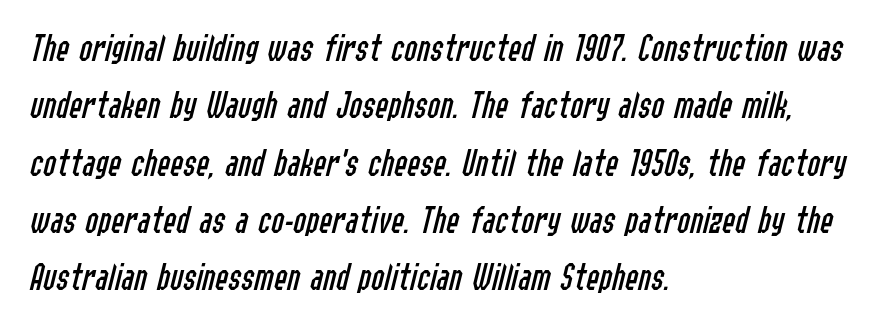
{"italic": "yes", "lean": "right", "slant_degrees": 14, "bold": "no", "weight": "regular", "width": "condensed", "stroke_contrast": "low", "x_height": "medium", "monospaced": "no", "underline": "no", "align": "left", "line_spacing": "normal", "line_spacing_ratio": 1.47, "letter_spacing": "normal", "letter_spacing_em": 0.0, "glyph_px": 39}
